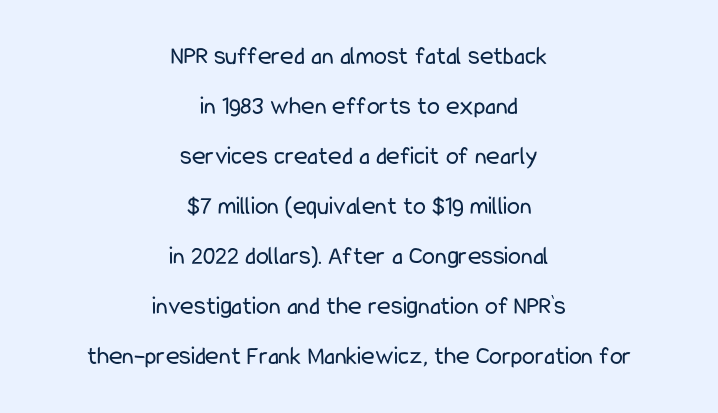
How would I describe the line gaps? Wide and relaxed. The words here are not underlined. Is the letter spacing exaggerated? No — it looks like the ordinary default. This is the regular roman posture of the typeface. Which margin do the lines hug? Neither — every line sits in the middle. Stem width sits at or under what a default text font uses.
